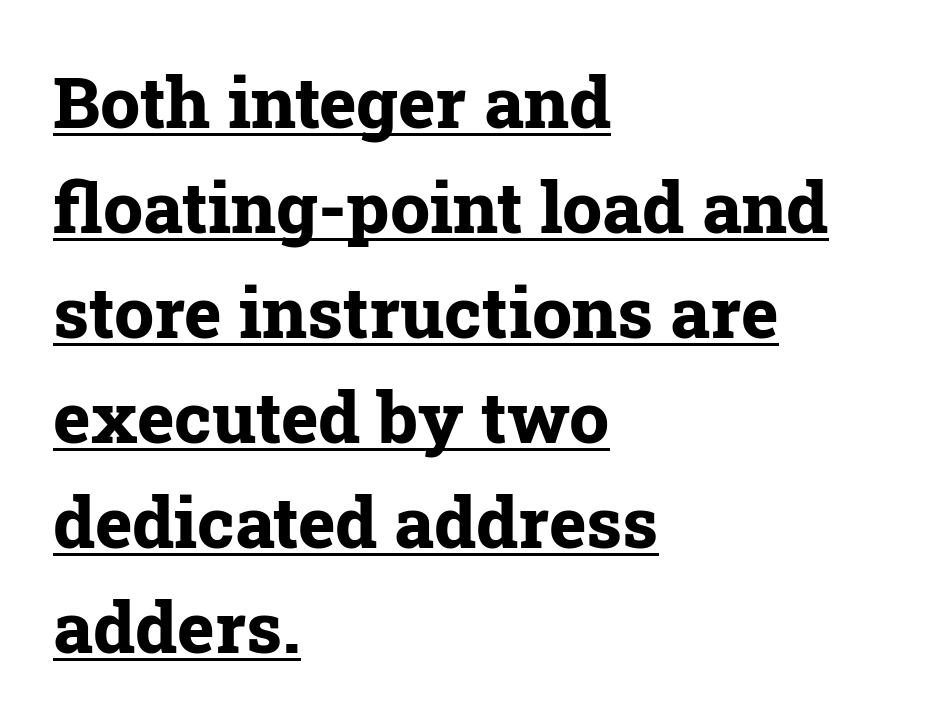
Q: Is the text bold? A: Yes.
Q: Is the text italic (slanted)? A: No, it is upright.
Q: Is the typeface a serif or a sans-serif typeface? A: Serif.
Q: Is the text underlined? A: Yes.
Q: How is the paragraph aligned? A: Left-aligned.
Q: Is the spacing between letters normal or unusually wide? A: Normal.
Q: Is the spacing between lines tight, normal or loose? A: Normal.
Q: Width (condensed, normal, or wide)? A: Normal.
Q: Stroke contrast? A: Low.
Q: x-height? A: Medium.
Q: Monospaced? A: No.
